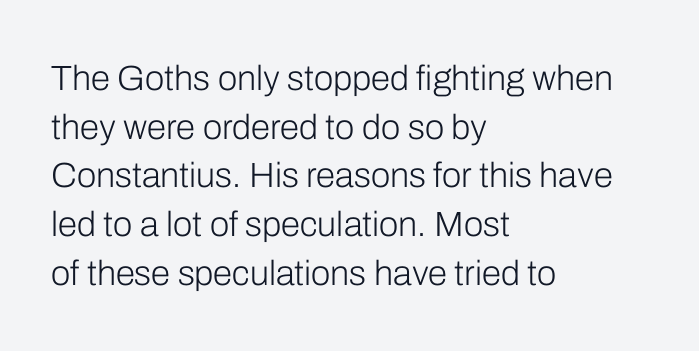
The image shows 35 px light sans-serif type, upright; set left-aligned, normal line spacing (1.39x), normal letter spacing, not underlined; low stroke contrast and a medium x-height.
